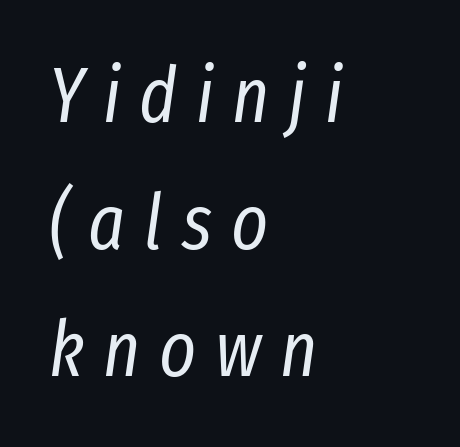
The image shows 78 px regular-weight, condensed type, italic (leaning right); set left-aligned, normal line spacing (1.63x), unusually wide letter spacing (+0.24 em), not underlined; low stroke contrast and a medium x-height.
